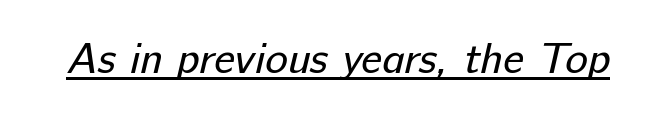
No letter is thick-stroked: the sample isn't bold. Think of a printed novel: that variable character pitch is what you see here. This rendering leaves character spacing at its baseline value. Underlined type. The passage shown is typeset with a sans-serif family.
